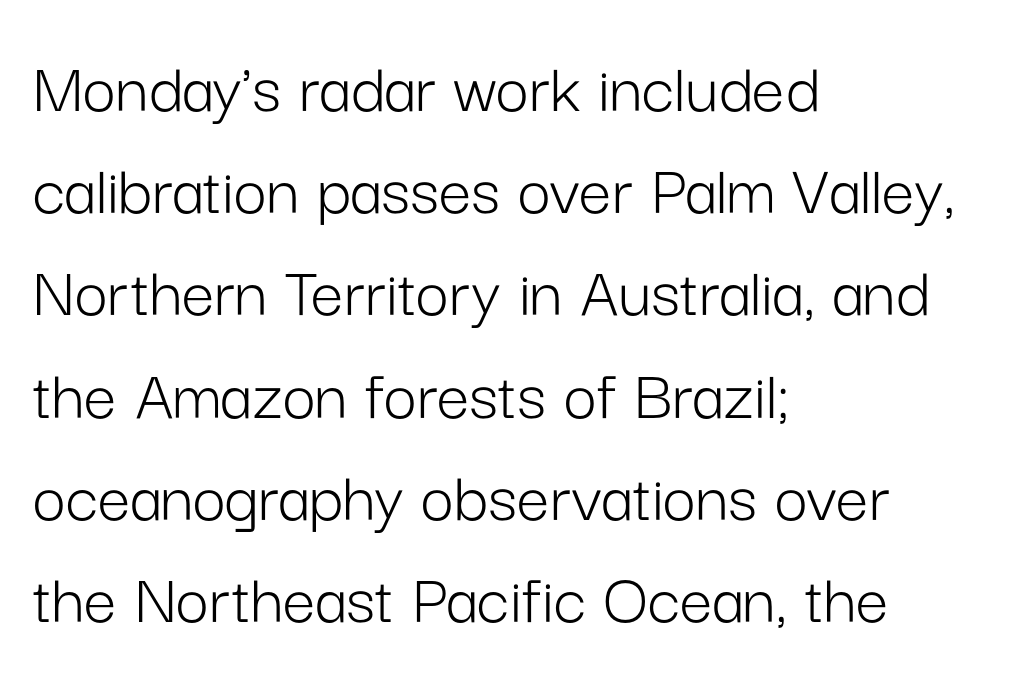
Q: Is the text bold? A: No.
Q: Is the text italic (slanted)? A: No, it is upright.
Q: Is the typeface a serif or a sans-serif typeface? A: Sans-serif.
Q: Is the text underlined? A: No.
Q: How is the paragraph aligned? A: Left-aligned.
Q: Is the spacing between letters normal or unusually wide? A: Normal.
Q: Is the spacing between lines tight, normal or loose? A: Normal.
Q: Width (condensed, normal, or wide)? A: Normal.
Q: Stroke contrast? A: Low.
Q: x-height? A: Medium.
Q: Monospaced? A: No.
